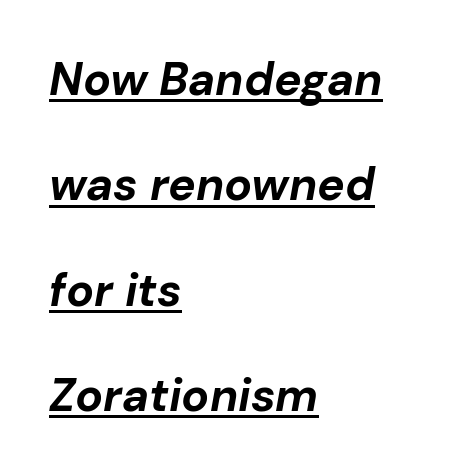
{"italic": "yes", "lean": "right", "slant_degrees": 10, "bold": "yes", "weight": "bold", "width": "normal", "stroke_contrast": "low", "x_height": "medium", "monospaced": "no", "underline": "yes", "align": "left", "line_spacing": "loose", "line_spacing_ratio": 2.29, "letter_spacing": "normal", "letter_spacing_em": 0.0, "glyph_px": 46}
